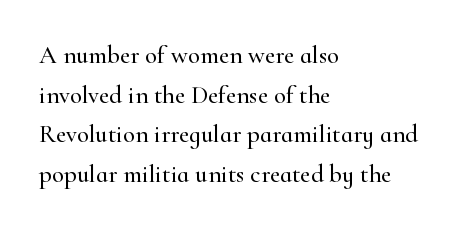
The image shows 25 px text type, upright; set left-aligned, normal line spacing (1.59x), normal letter spacing, not underlined.
